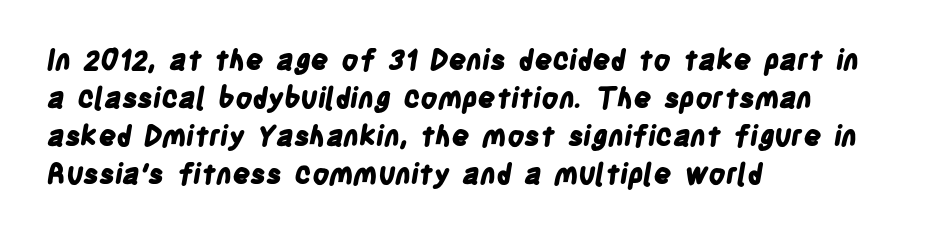
Q: Is the text bold? A: Yes.
Q: Is the typeface a serif or a sans-serif typeface? A: Sans-serif.
Q: Is the text underlined? A: No.
Q: How is the paragraph aligned? A: Left-aligned.
Q: Is the spacing between letters normal or unusually wide? A: Normal.
Q: Is the spacing between lines tight, normal or loose? A: Normal.
Q: Width (condensed, normal, or wide)? A: Condensed.
Q: Stroke contrast? A: Low.
Q: x-height? A: Large.
Q: Monospaced? A: No.
